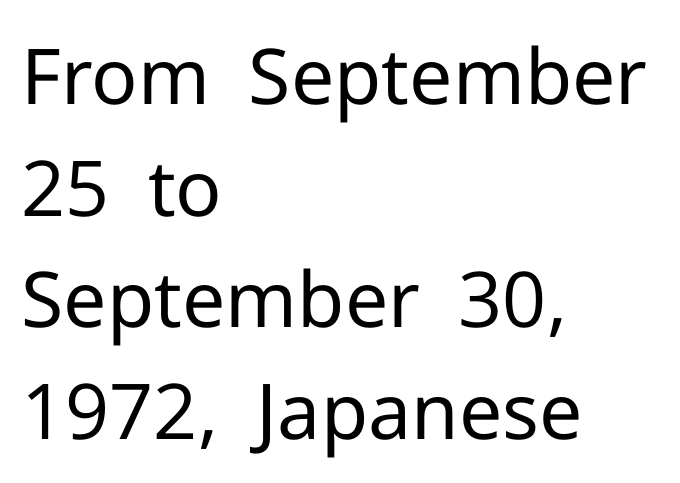
Q: Is the text bold? A: No.
Q: Is the text italic (slanted)? A: No, it is upright.
Q: Is the typeface a serif or a sans-serif typeface? A: Sans-serif.
Q: Is the text underlined? A: No.
Q: How is the paragraph aligned? A: Left-aligned.
Q: Is the spacing between letters normal or unusually wide? A: Normal.
Q: Is the spacing between lines tight, normal or loose? A: Normal.
Q: Width (condensed, normal, or wide)? A: Normal.
Q: Stroke contrast? A: Low.
Q: x-height? A: Medium.
Q: Monospaced? A: No.
